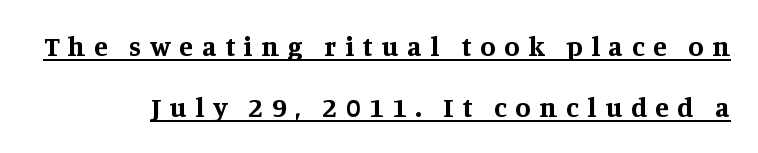
Note: serifs present on the glyphs. Notice how a bar underscores the lettering throughout. Summary of weight: heavy, a full bold. Summary of vertical rhythm: relaxed, with wide interline spacing.
